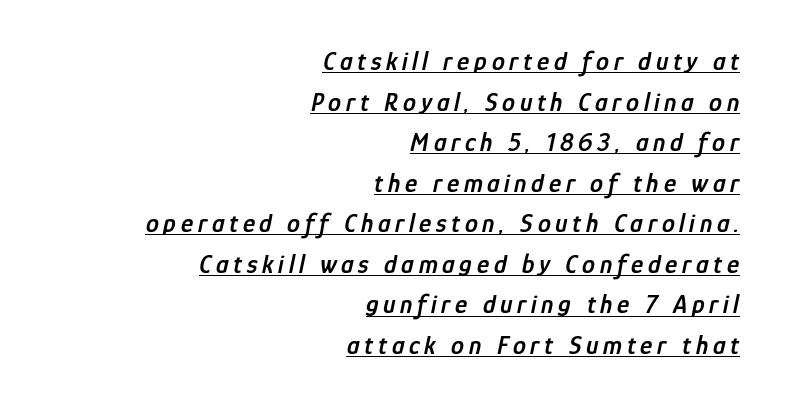
The image shows 26 px text type, italic (leaning right); set right-aligned, normal line spacing (1.56x), underlined.
